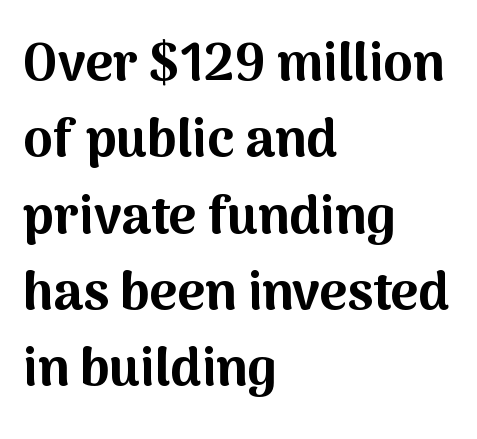
The image shows 53 px bold sans-serif type, upright; set left-aligned, normal line spacing (1.44x), normal letter spacing, not underlined; medium stroke contrast and a medium x-height.
